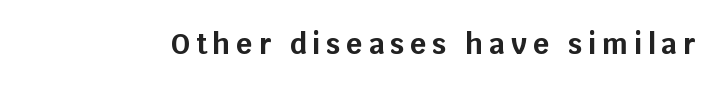
Q: Is the text bold? A: Yes.
Q: Is the text italic (slanted)? A: No, it is upright.
Q: Is the typeface a serif or a sans-serif typeface? A: Sans-serif.
Q: Is the text underlined? A: No.
Q: Is the spacing between letters normal or unusually wide? A: Unusually wide.
Q: Width (condensed, normal, or wide)? A: Normal.
Q: Stroke contrast? A: Low.
Q: x-height? A: Large.
Q: Monospaced? A: No.
